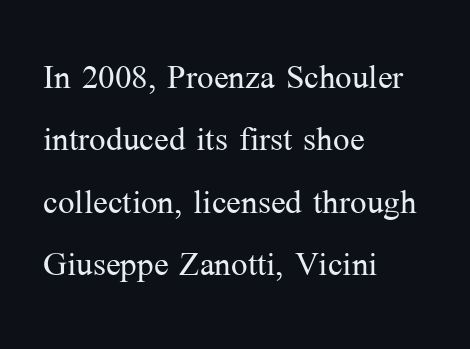
The typeface chosen for these lines features serifs. Evenly set lines give the paragraph a standard silhouette. These lines are set flush left with a ragged right edge. Standard letterfit; no display-style spreading of the glyphs. Character widths vary here, with narrow letters taking less room than wide ones. Any mark beneath the type? The region is blank.
